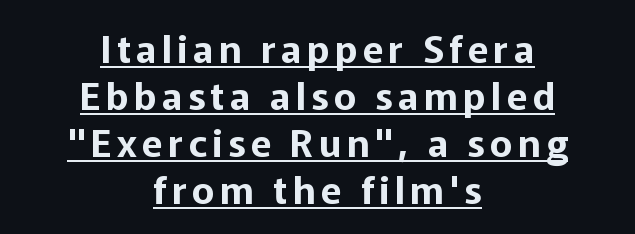
Q: Is the text italic (slanted)? A: No, it is upright.
Q: Is the typeface a serif or a sans-serif typeface? A: Sans-serif.
Q: Is the text underlined? A: Yes.
Q: How is the paragraph aligned? A: Centered.
Q: Width (condensed, normal, or wide)? A: Normal.
Q: Stroke contrast? A: Low.
Q: x-height? A: Medium.
Q: Monospaced? A: No.
